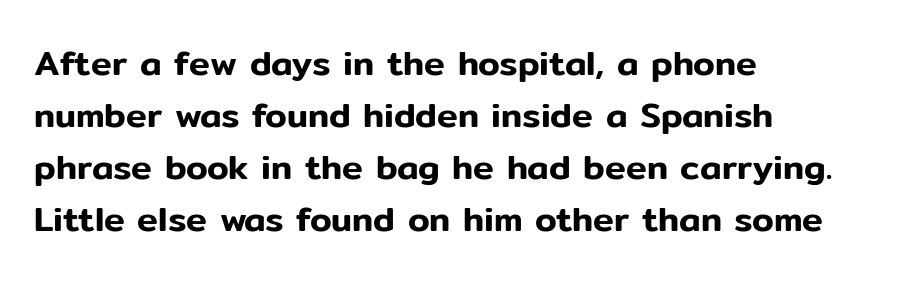
Q: Is the text italic (slanted)? A: No, it is upright.
Q: Is the typeface a serif or a sans-serif typeface? A: Sans-serif.
Q: Is the text underlined? A: No.
Q: How is the paragraph aligned? A: Left-aligned.
Q: Is the spacing between letters normal or unusually wide? A: Normal.
Q: Is the spacing between lines tight, normal or loose? A: Normal.
Q: Width (condensed, normal, or wide)? A: Normal.
Q: Stroke contrast? A: Low.
Q: x-height? A: Medium.
Q: Monospaced? A: No.
